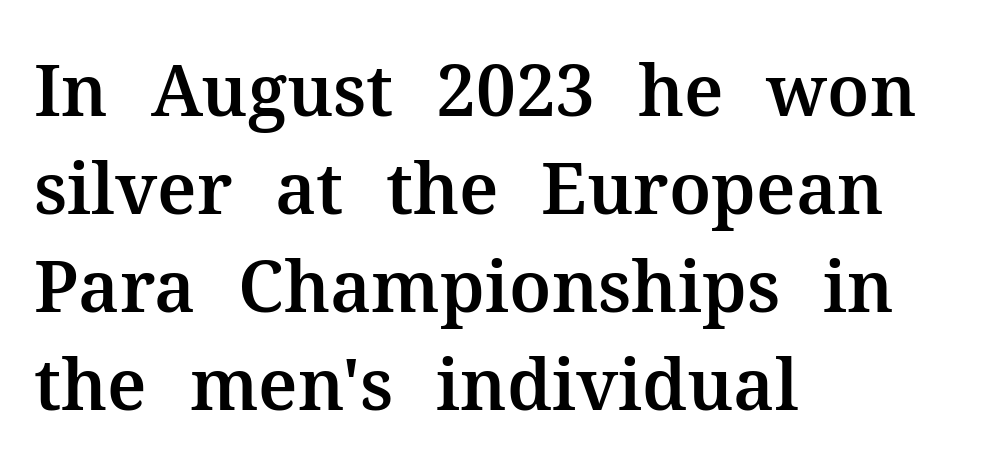
The image shows 71 px serif type, upright; set left-aligned, normal line spacing (1.38x), normal letter spacing, not underlined; medium stroke contrast and a medium x-height.
